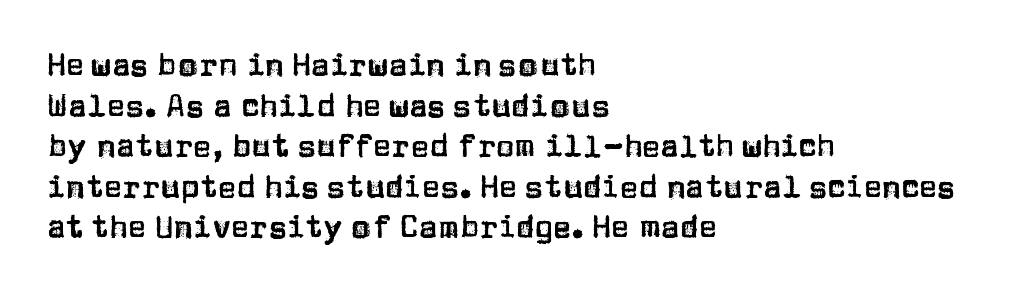
Q: Is the text italic (slanted)? A: No, it is upright.
Q: Is the typeface a serif or a sans-serif typeface? A: Sans-serif.
Q: Is the text underlined? A: No.
Q: How is the paragraph aligned? A: Left-aligned.
Q: Is the spacing between letters normal or unusually wide? A: Normal.
Q: Is the spacing between lines tight, normal or loose? A: Normal.
Q: Width (condensed, normal, or wide)? A: Normal.
Q: Stroke contrast? A: Low.
Q: x-height? A: Large.
Q: Monospaced? A: No.
